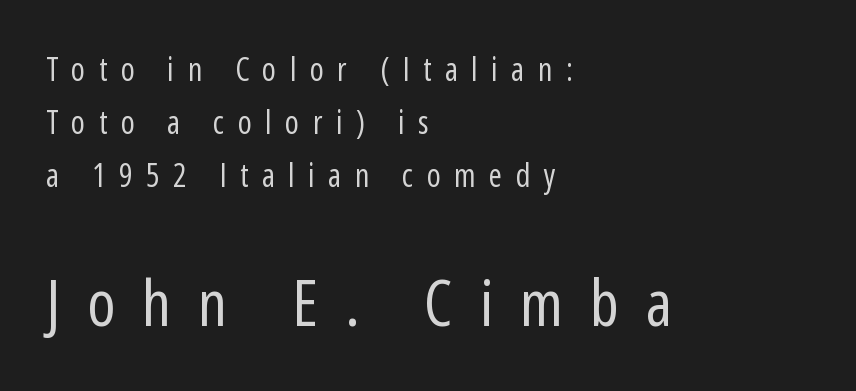
The image shows 64 px regular-weight, condensed sans-serif type, upright; set left-aligned, normal line spacing (1.66x), unusually wide letter spacing (+0.42 em), not underlined; the second (bottom) block is 2.0x larger; low stroke contrast and a medium x-height.
